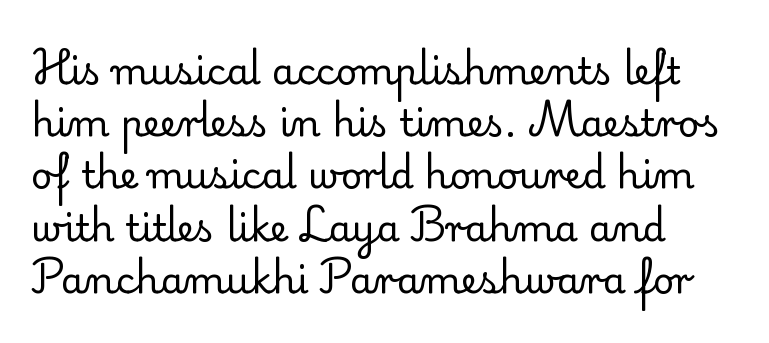
Q: Is the text bold? A: No.
Q: Is the text italic (slanted)? A: No, it is upright.
Q: Is the typeface a serif or a sans-serif typeface? A: Serif.
Q: Is the text underlined? A: No.
Q: How is the paragraph aligned? A: Left-aligned.
Q: Is the spacing between letters normal or unusually wide? A: Normal.
Q: Is the spacing between lines tight, normal or loose? A: Normal.
Q: Width (condensed, normal, or wide)? A: Normal.
Q: Stroke contrast? A: Low.
Q: x-height? A: Small.
Q: Monospaced? A: No.
